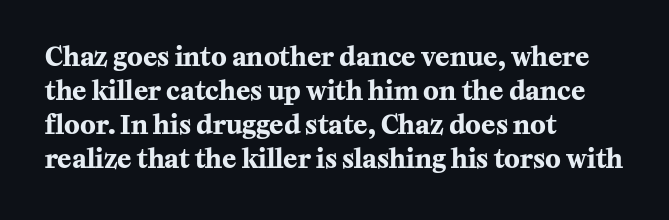
The image shows 26 px bold type, upright; set left-aligned, normal line spacing (1.31x), normal letter spacing, not underlined.
